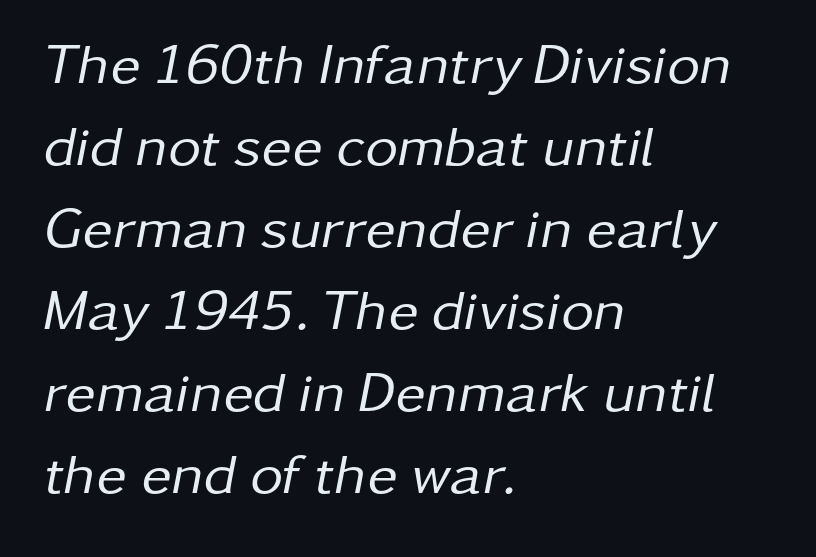
Q: Is the text bold? A: No.
Q: Is the text italic (slanted)? A: Yes, it leans right by about 11 degrees.
Q: Is the text underlined? A: No.
Q: How is the paragraph aligned? A: Left-aligned.
Q: Is the spacing between letters normal or unusually wide? A: Normal.
Q: Is the spacing between lines tight, normal or loose? A: Normal.
Q: Width (condensed, normal, or wide)? A: Normal.
Q: Stroke contrast? A: Low.
Q: x-height? A: Medium.
Q: Monospaced? A: No.
